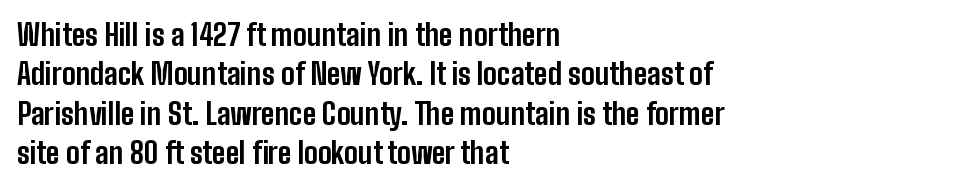
Q: Is the text bold? A: Yes.
Q: Is the text italic (slanted)? A: No, it is upright.
Q: Is the typeface a serif or a sans-serif typeface? A: Sans-serif.
Q: Is the text underlined? A: No.
Q: How is the paragraph aligned? A: Left-aligned.
Q: Is the spacing between letters normal or unusually wide? A: Normal.
Q: Is the spacing between lines tight, normal or loose? A: Normal.
Q: Width (condensed, normal, or wide)? A: Condensed.
Q: Stroke contrast? A: Low.
Q: x-height? A: Medium.
Q: Monospaced? A: No.
